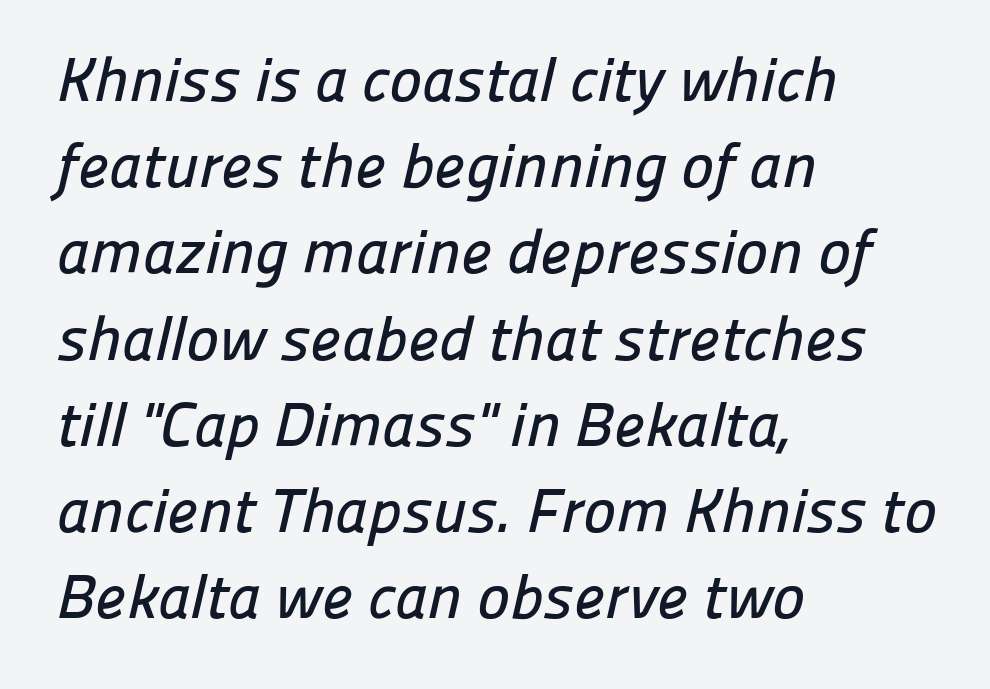
Q: Is the typeface a serif or a sans-serif typeface? A: Sans-serif.
Q: Is the text underlined? A: No.
Q: How is the paragraph aligned? A: Left-aligned.
Q: Is the spacing between letters normal or unusually wide? A: Normal.
Q: Is the spacing between lines tight, normal or loose? A: Normal.
Q: Width (condensed, normal, or wide)? A: Normal.
Q: Stroke contrast? A: Low.
Q: x-height? A: Medium.
Q: Monospaced? A: No.
